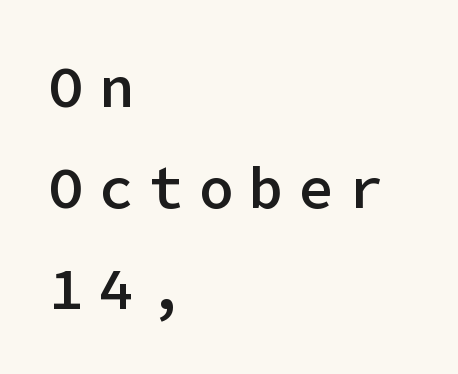
The specimen reads as upright at a glance. Teacher's note: observe the even left margin — that is flush-left alignment. Typographic density is moderately raised because the face is semibold. Loose tracking; the words dissolve into strings of separated letters. Beneath every word, the page is bare.
